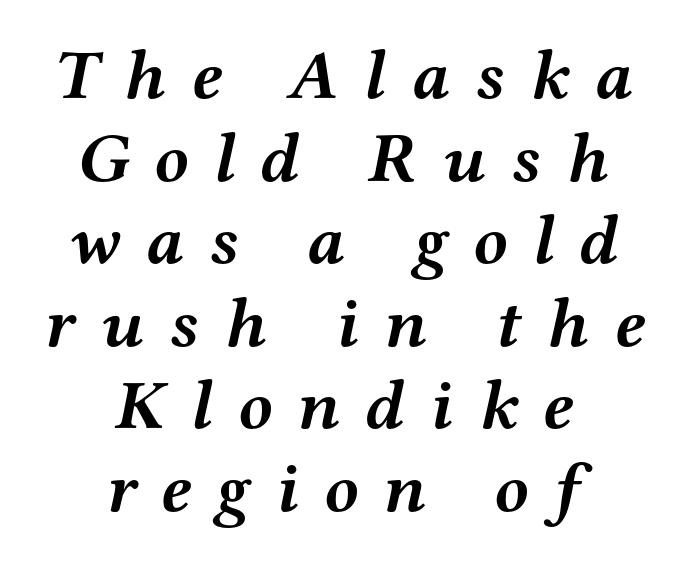
You can tell it's italic because the verticals aren't actually vertical. This sample uses expanded letter spacing, leaving extra air between glyphs. The typesetting leans heavy: a genuine bold. Quick note: underline off.
